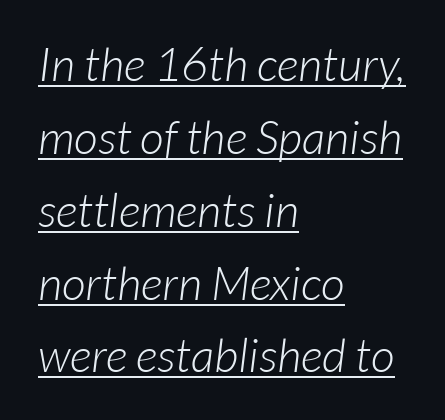
The image shows 47 px light sans-serif type; set left-aligned, normal line spacing (1.55x), normal letter spacing, underlined; low stroke contrast and a medium x-height.
